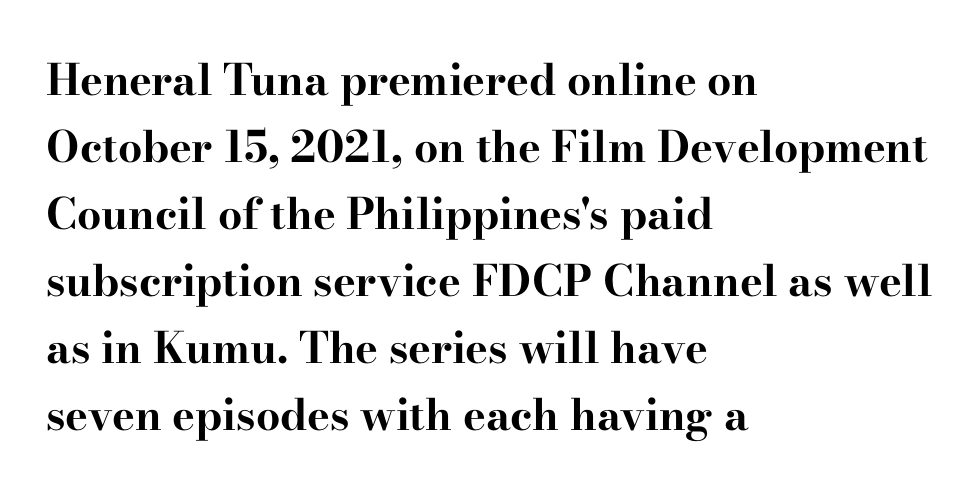
Q: Is the text bold? A: Yes.
Q: Is the text italic (slanted)? A: No, it is upright.
Q: Is the typeface a serif or a sans-serif typeface? A: Serif.
Q: Is the text underlined? A: No.
Q: How is the paragraph aligned? A: Left-aligned.
Q: Is the spacing between letters normal or unusually wide? A: Normal.
Q: Is the spacing between lines tight, normal or loose? A: Normal.
Q: Width (condensed, normal, or wide)? A: Wide.
Q: Stroke contrast? A: High.
Q: x-height? A: Small.
Q: Monospaced? A: No.
